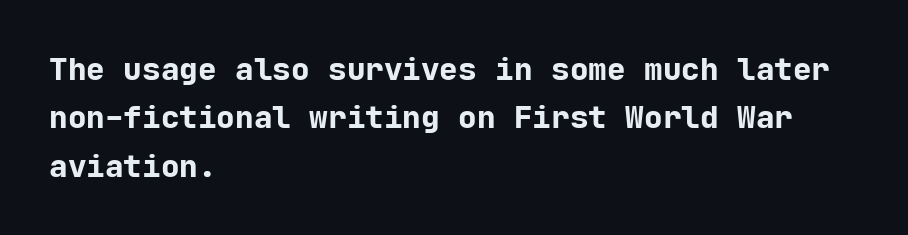
{"serif": "no", "italic": "no", "bold": "yes", "weight": "bold", "width": "normal", "stroke_contrast": "low", "x_height": "medium", "monospaced": "yes", "underline": "no", "align": "left", "line_spacing": "normal", "line_spacing_ratio": 1.56, "letter_spacing": "normal", "letter_spacing_em": 0.0, "glyph_px": 31}
